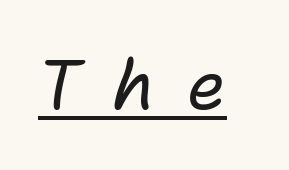
The image shows 69 px regular-weight type, italic (leaning right); set unusually wide letter spacing (+0.46 em), underlined; low stroke contrast and a medium x-height.
